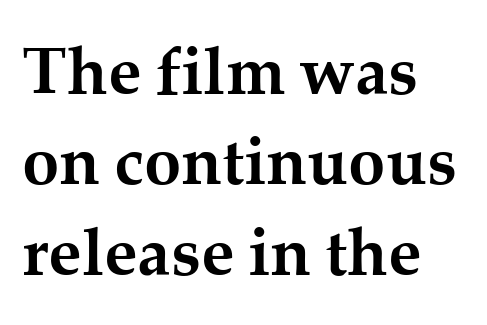
Q: Is the text bold? A: Yes.
Q: Is the text italic (slanted)? A: No, it is upright.
Q: Is the typeface a serif or a sans-serif typeface? A: Serif.
Q: Is the text underlined? A: No.
Q: How is the paragraph aligned? A: Left-aligned.
Q: Is the spacing between letters normal or unusually wide? A: Normal.
Q: Is the spacing between lines tight, normal or loose? A: Normal.
Q: Width (condensed, normal, or wide)? A: Normal.
Q: Stroke contrast? A: Medium.
Q: x-height? A: Medium.
Q: Monospaced? A: No.
